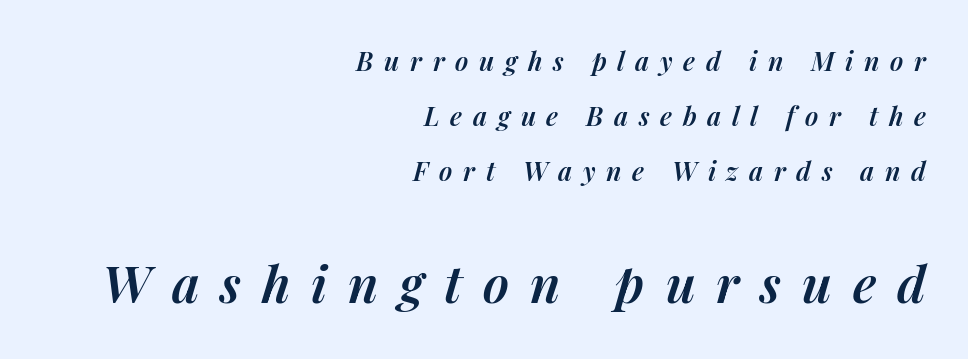
An italicized treatment has been applied to the whole sample. The tracking jumps out immediately: characters are airy and widely separated. Look at the stroke-to-counter ratio: somewhat heavy, a semibold. Rows of type keep a wide berth in the vertical direction. Honestly, there is no underline to notice here at all. Reading top to bottom, the characters get bigger at the block break.
